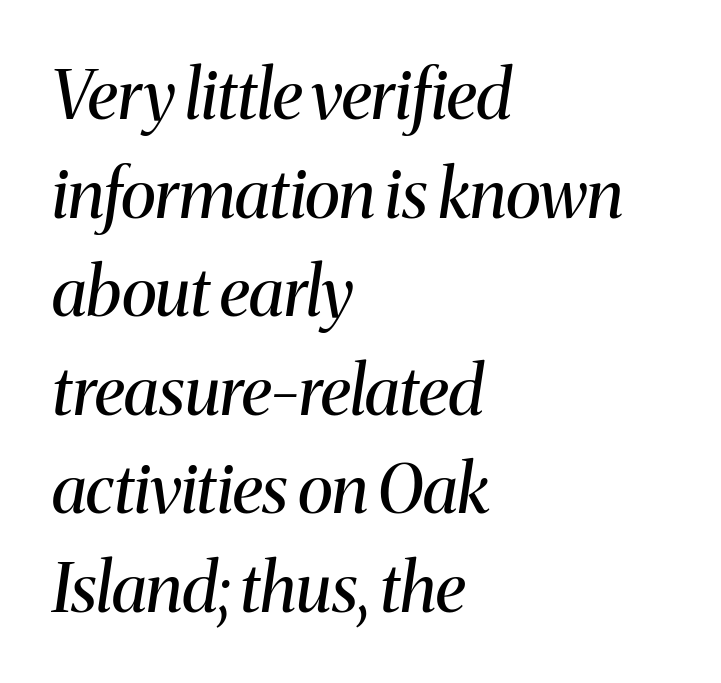
Observe the serifs anchoring each vertical stroke in this sample. The passage shown is typed in a proportional face where columns would drift. The ragged edge is on the right, which tells us the setting is flush left. Any mark beneath the type? The region is blank. This reads as an unemphasized weight, regular at the heaviest. Words appear dense and cohesive because spacing is normal.
